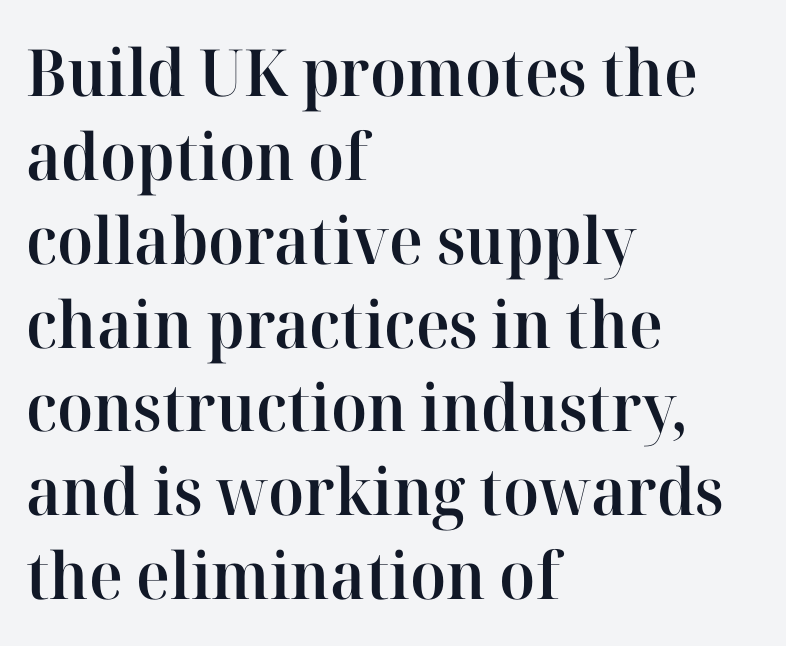
The passage shown is semibold, sitting just below true bold. If you measured baseline to baseline, you'd find a middling distance. How are the letters spaced? Ordinarily, with no added tracking. The axis of the letterforms is exactly vertical. The compositor pushed each line to the left boundary.
